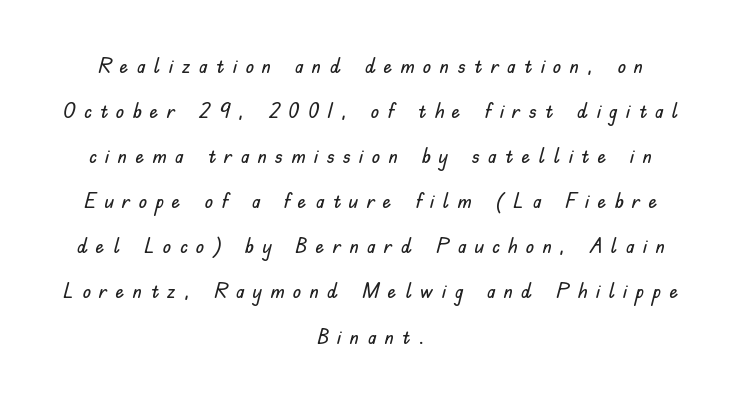
{"underline": "no", "align": "center", "line_spacing": "loose", "line_spacing_ratio": 2.05, "letter_spacing": "wide", "letter_spacing_em": 0.37, "glyph_px": 22}
